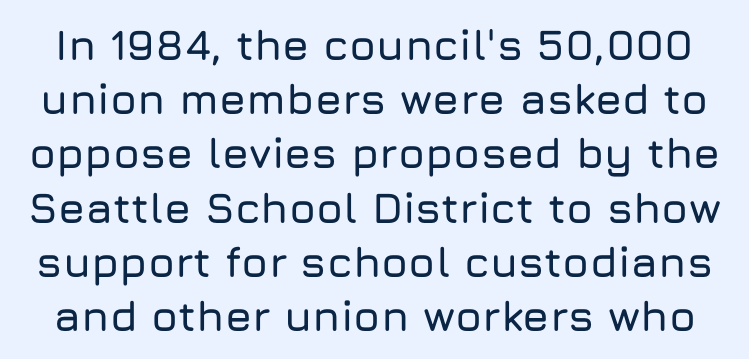
Glyph-to-glyph distance matches everyday printed text. Beneath every word, the page is bare. The axis of the letterforms is exactly vertical. Examine the stroke ends and you'll find no serifs. Line spacing here is normal.
